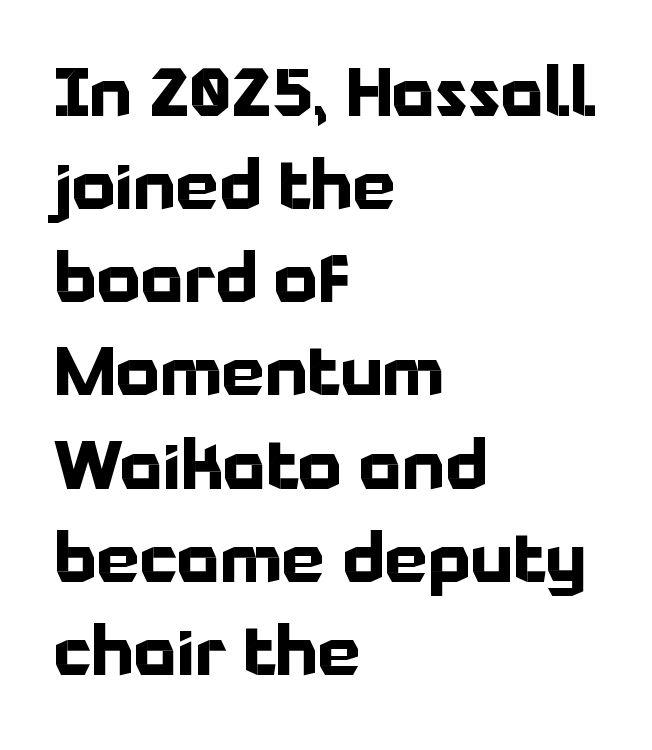
The image shows 68 px bold sans-serif type, upright; set left-aligned, normal line spacing (1.37x), normal letter spacing, not underlined; low stroke contrast and a medium x-height.
